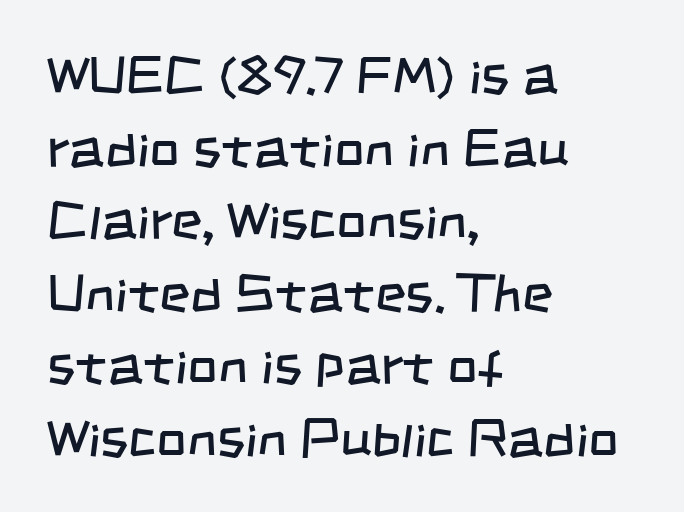
Q: Is the text bold? A: No.
Q: Is the typeface a serif or a sans-serif typeface? A: Sans-serif.
Q: Is the text underlined? A: No.
Q: How is the paragraph aligned? A: Left-aligned.
Q: Is the spacing between letters normal or unusually wide? A: Normal.
Q: Is the spacing between lines tight, normal or loose? A: Normal.
Q: Width (condensed, normal, or wide)? A: Condensed.
Q: Stroke contrast? A: Low.
Q: x-height? A: Large.
Q: Monospaced? A: No.
